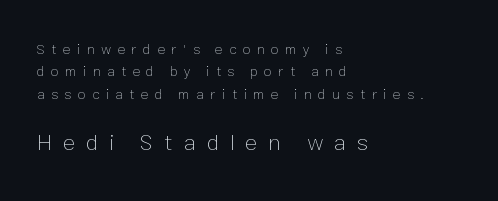
The image shows 23 px text type, upright; set left-aligned, normal line spacing (1.6x), unusually wide letter spacing (+0.47 em), not underlined; the second (bottom) block is 1.64x larger.
